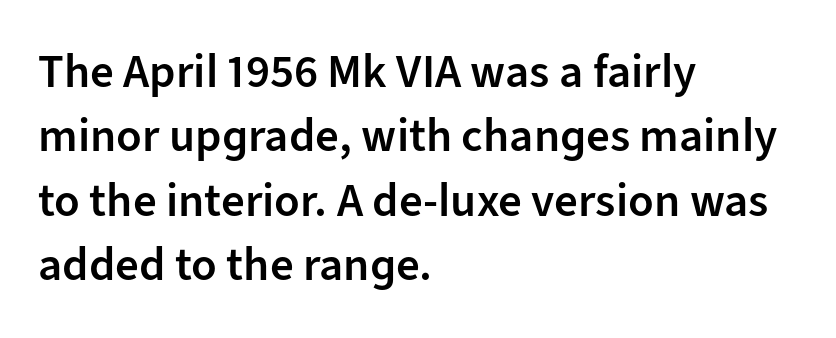
This is the in-between weight designers call semibold or demi. The compositor pushed each line to the left boundary. This rendering employs a face without finishing strokes, i.e., a sans-serif. Honestly, there is no underline to notice here at all. The letterforms sit shoulder to shoulder at normal distance. Do the letters lean? They stand straight.
